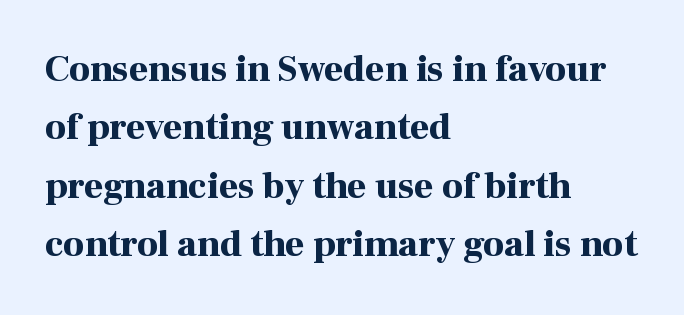
Q: Is the text bold? A: Yes.
Q: Is the text italic (slanted)? A: No, it is upright.
Q: Is the typeface a serif or a sans-serif typeface? A: Serif.
Q: Is the text underlined? A: No.
Q: How is the paragraph aligned? A: Left-aligned.
Q: Is the spacing between letters normal or unusually wide? A: Normal.
Q: Is the spacing between lines tight, normal or loose? A: Normal.
Q: Width (condensed, normal, or wide)? A: Normal.
Q: Stroke contrast? A: High.
Q: x-height? A: Medium.
Q: Monospaced? A: No.
